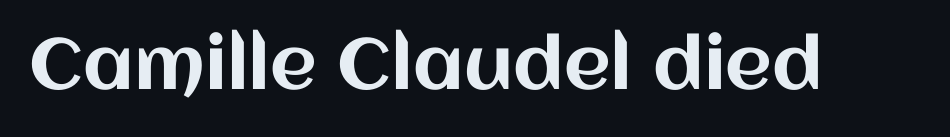
Upright lettering throughout. Spacing verdict: proportional, widths tailored to each character. This rendering features lettering with no underline. Students, note that the glyphs here touch the page at normal intervals.
